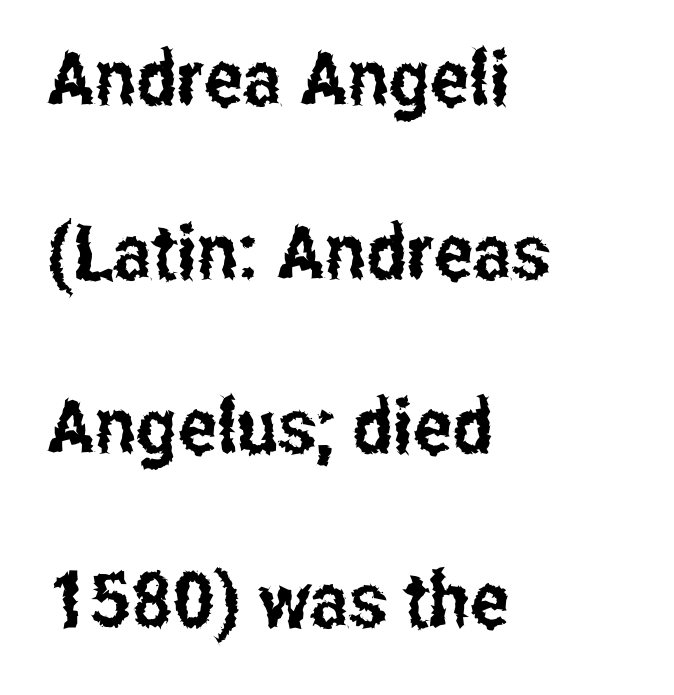
The space directly below the letters is spotless. The face used here is proportionally spaced, like ordinary book or web type. Observe the absence of serifs on each vertical stroke in this sample. No extra tracking has been applied to these lines.
